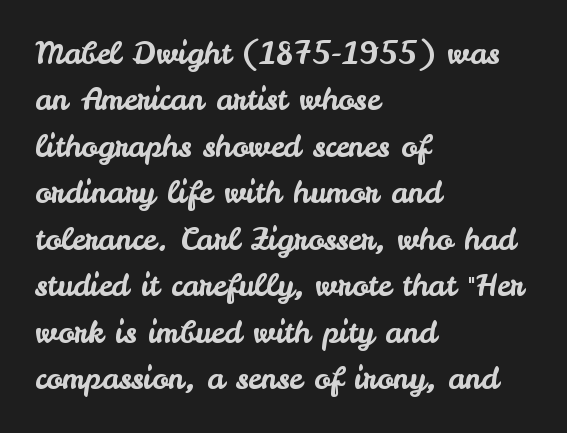
Tracking value appears to be zero — textbook default spacing. The lines are quadded left. Each letter's strokes conclude bluntly, with no projecting serifs.
